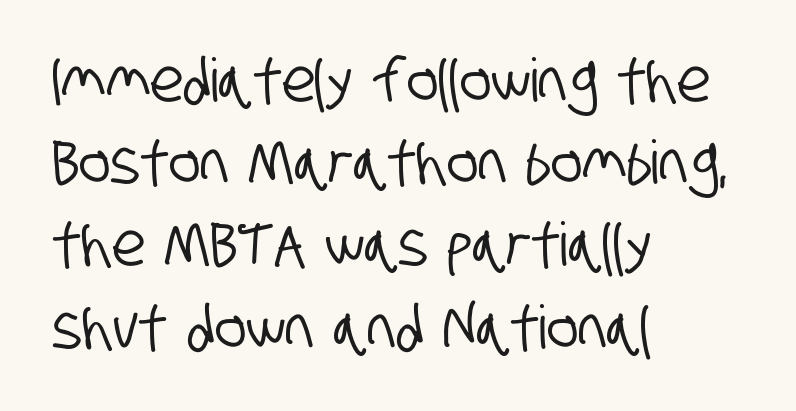
A typesetter would call this proportional, since set widths differ per character. Typographically, this falls in the sans-serif category. The passage shown has conventional tracking throughout. The line-height multiplier appears to be the usual default. Glance below the letters and you will spot only blank space. These lines are set flush left with a ragged right edge.
